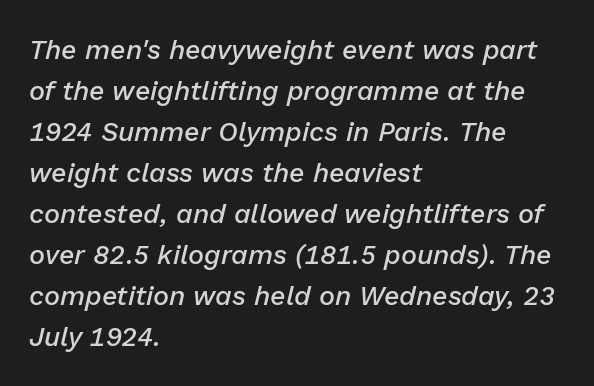
The image shows 27 px text type, italic (leaning right); set left-aligned, normal line spacing (1.52x), normal letter spacing, not underlined.
